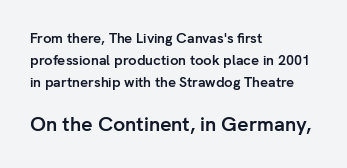
The rag falls on the right side of this text block. This sample keeps an unexceptional amount of space between lines. Observe the ordinary spacing: letters are neighbours, not strangers. Quick note: not italic, upright.
